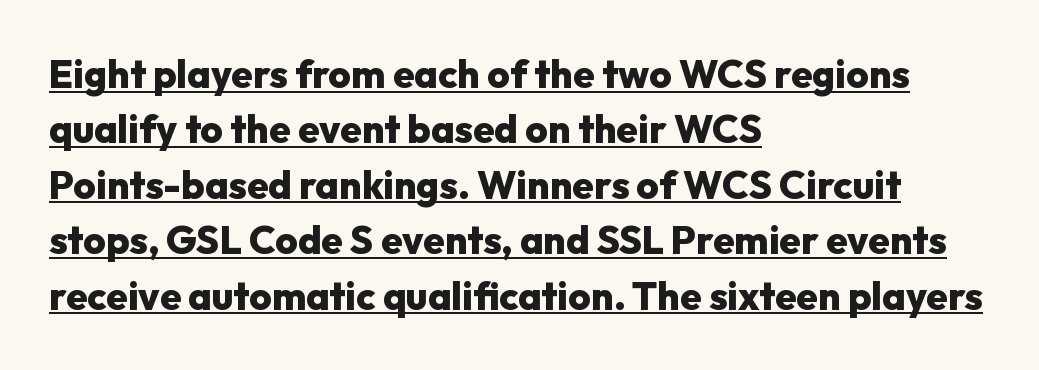
The type sits square on the baseline with zero lean. The lines are quadded left. Caption: lettering with a line underneath. The type family on display is of the sans-serif kind. The vertical gap from one line to the next is medium.
